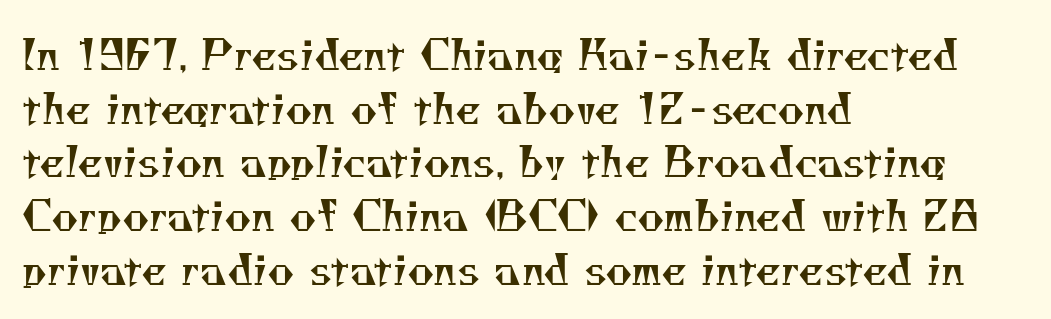
{"serif": "yes", "bold": "no", "weight": "regular", "width": "normal", "stroke_contrast": "medium", "x_height": "small", "monospaced": "no", "underline": "no", "align": "left", "line_spacing": "normal", "line_spacing_ratio": 1.31, "letter_spacing": "normal", "letter_spacing_em": 0.0, "glyph_px": 41}
